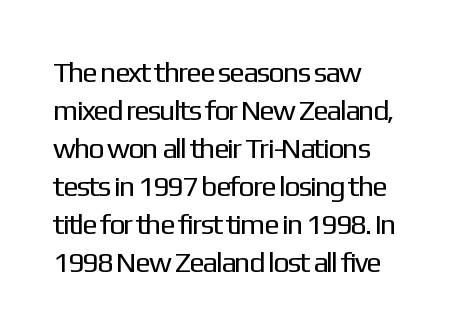
{"serif": "no", "italic": "no", "bold": "no", "weight": "regular", "width": "normal", "stroke_contrast": "low", "x_height": "medium", "monospaced": "no", "underline": "no", "align": "left", "line_spacing": "normal", "line_spacing_ratio": 1.31, "letter_spacing": "normal", "letter_spacing_em": 0.0, "glyph_px": 29}
